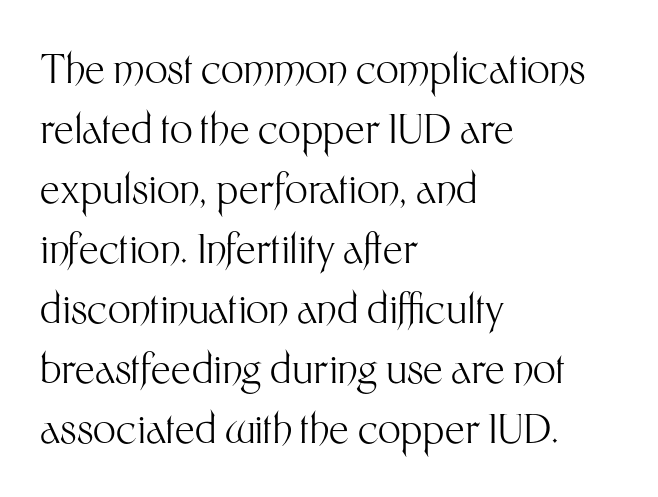
The image shows 40 px light sans-serif type, upright; set left-aligned, normal line spacing (1.5x), normal letter spacing, not underlined; medium stroke contrast and a medium x-height.
